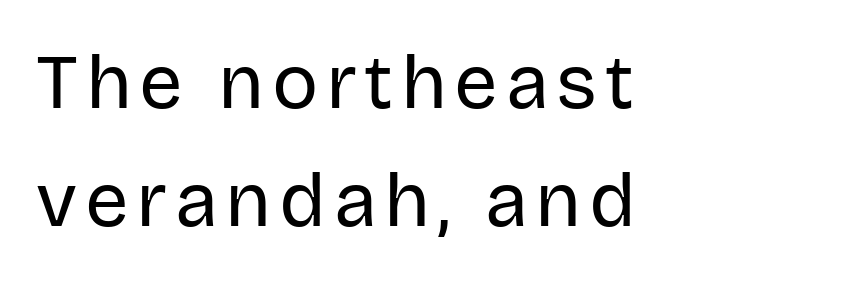
A light-to-regular cut is what we see here. If you drew a line through each stem, it would be perfectly vertical. The compositor pushed each line to the left boundary. Unmarked baselines from the first word to the last.
